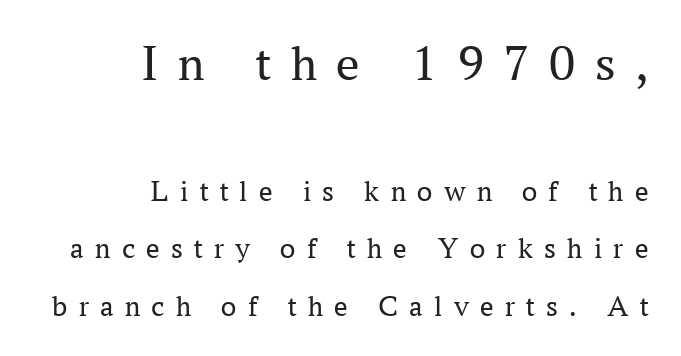
This sample uses expanded letter spacing, leaving extra air between glyphs. Students, observe: this is what heavily led, spacious text looks like. Is the stroke heavy? The answer is a plain regular-or-lighter. Are there feet on the stems? There are — it's a serif. The initial chunk of copy outweighs the following chunk in type size.
